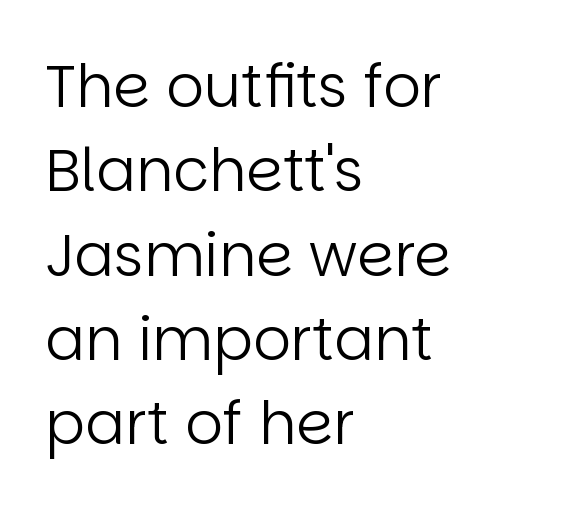
Q: Is the text bold? A: No.
Q: Is the text italic (slanted)? A: No, it is upright.
Q: Is the typeface a serif or a sans-serif typeface? A: Sans-serif.
Q: Is the text underlined? A: No.
Q: How is the paragraph aligned? A: Left-aligned.
Q: Is the spacing between letters normal or unusually wide? A: Normal.
Q: Is the spacing between lines tight, normal or loose? A: Normal.
Q: Width (condensed, normal, or wide)? A: Normal.
Q: Stroke contrast? A: Low.
Q: x-height? A: Large.
Q: Monospaced? A: No.
